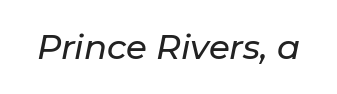
Q: Is the text italic (slanted)? A: Yes, it leans right by about 11 degrees.
Q: Is the text underlined? A: No.
Q: Is the spacing between letters normal or unusually wide? A: Normal.
Q: Width (condensed, normal, or wide)? A: Normal.
Q: Stroke contrast? A: Low.
Q: x-height? A: Medium.
Q: Monospaced? A: No.
